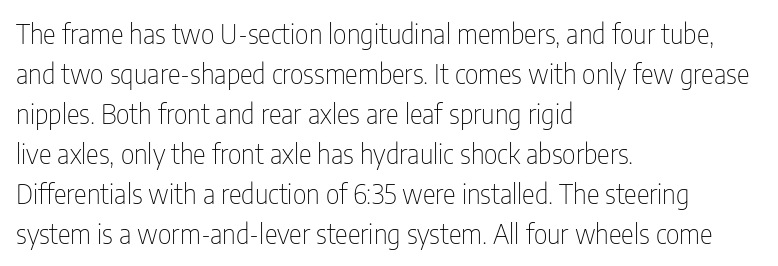
Q: Is the text bold? A: No.
Q: Is the text italic (slanted)? A: No, it is upright.
Q: Is the text underlined? A: No.
Q: How is the paragraph aligned? A: Left-aligned.
Q: Is the spacing between letters normal or unusually wide? A: Normal.
Q: Is the spacing between lines tight, normal or loose? A: Normal.
